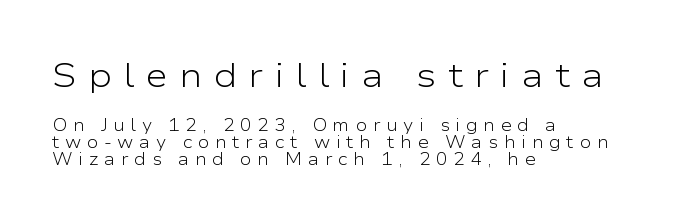
{"serif": "no", "italic": "no", "bold": "no", "weight": "light", "width": "wide", "stroke_contrast": "low", "x_height": "medium", "monospaced": "no", "underline": "no", "align": "left", "line_spacing": "tight", "line_spacing_ratio": 1.0, "letter_spacing": "wide", "letter_spacing_em": 0.33, "larger_block": "first", "size_ratio": 2.0, "glyph_px": 34}
